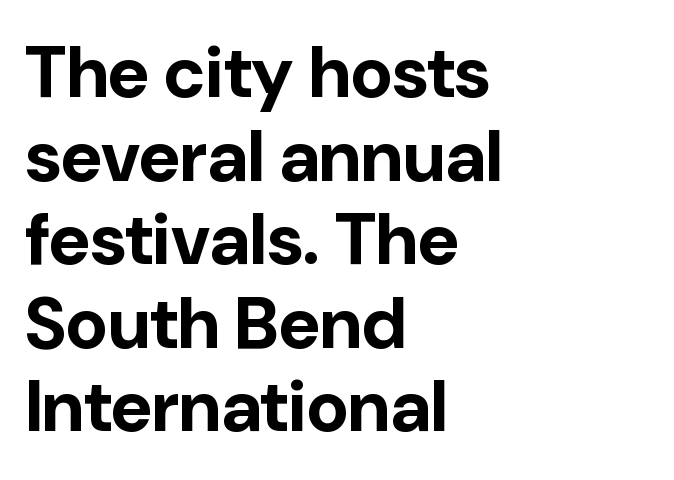
Q: Is the text bold? A: Yes.
Q: Is the text italic (slanted)? A: No, it is upright.
Q: Is the typeface a serif or a sans-serif typeface? A: Sans-serif.
Q: Is the text underlined? A: No.
Q: How is the paragraph aligned? A: Left-aligned.
Q: Is the spacing between letters normal or unusually wide? A: Normal.
Q: Width (condensed, normal, or wide)? A: Normal.
Q: Stroke contrast? A: Low.
Q: x-height? A: Medium.
Q: Monospaced? A: No.
